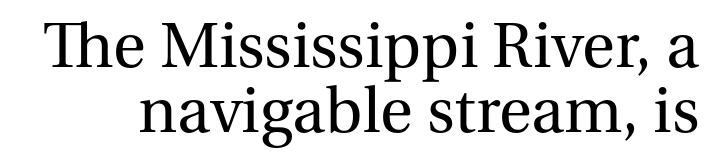
Does the leading feel generous? Not at all — it's pinched. These lines are composed in type with serifs. This is roman type, the default non-slanted kind. Spacing verdict: proportional, widths tailored to each character. This rendering leaves character spacing at its baseline value. Lines of text with bare space underneath.
